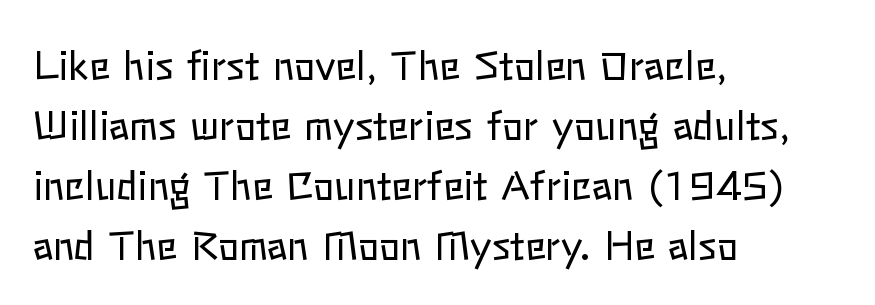
{"italic": "no", "bold": "no", "weight": "regular", "width": "normal", "stroke_contrast": "low", "x_height": "medium", "monospaced": "no", "underline": "no", "align": "left", "line_spacing": "normal", "line_spacing_ratio": 1.54, "letter_spacing": "normal", "letter_spacing_em": 0.0, "glyph_px": 39}
